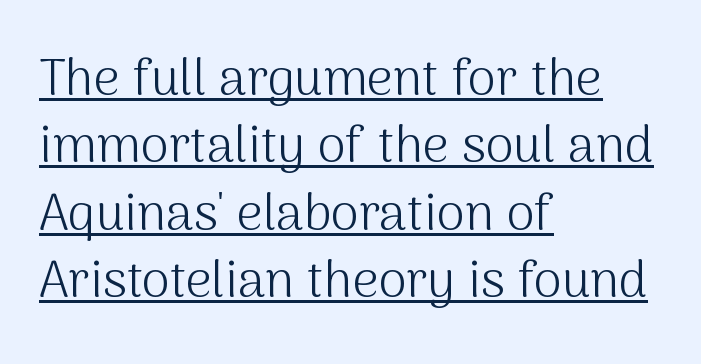
The image shows 51 px light sans-serif type, upright; set left-aligned, normal line spacing (1.32x), normal letter spacing, underlined; medium stroke contrast and a medium x-height.
